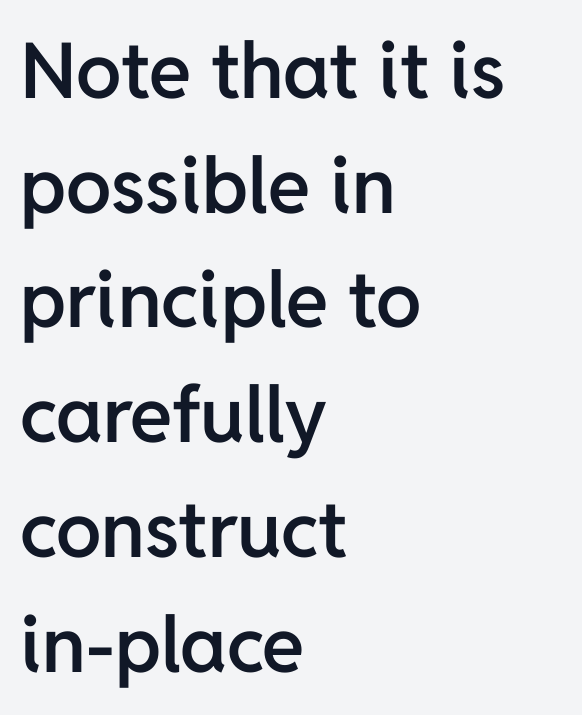
Upright lettering throughout. The passage is arranged the way most books set body copy — flush left. Tracking here is standard; glyphs follow each other at the usual distance. These lines carry some extra weight — a demibold, not a full bold. The designer went with a sans here, leaving each stem footless.
